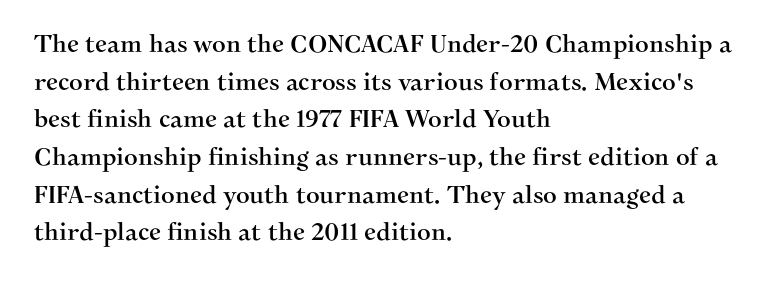
Q: Is the text italic (slanted)? A: No, it is upright.
Q: Is the text underlined? A: No.
Q: How is the paragraph aligned? A: Left-aligned.
Q: Is the spacing between letters normal or unusually wide? A: Normal.
Q: Is the spacing between lines tight, normal or loose? A: Normal.
